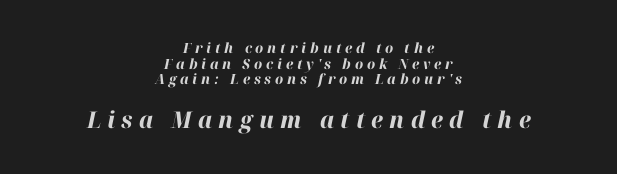
{"italic": "yes", "lean": "right", "slant_degrees": 12, "bold": "yes", "underline": "no", "align": "center", "line_spacing": "tight", "line_spacing_ratio": 1.11, "letter_spacing": "wide", "letter_spacing_em": 0.27, "larger_block": "second", "size_ratio": 1.64, "glyph_px": 23}
